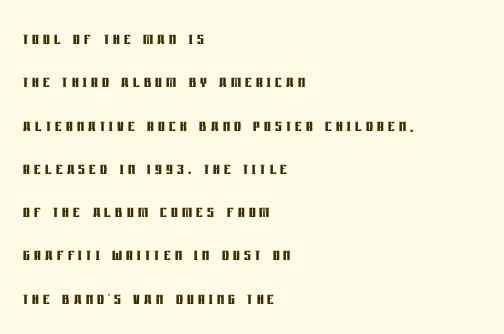
{"italic": "no", "bold": "yes", "underline": "no", "align": "left", "line_spacing": "loose", "line_spacing_ratio": 2.06, "letter_spacing": "wide", "letter_spacing_em": 0.2, "glyph_px": 21}
